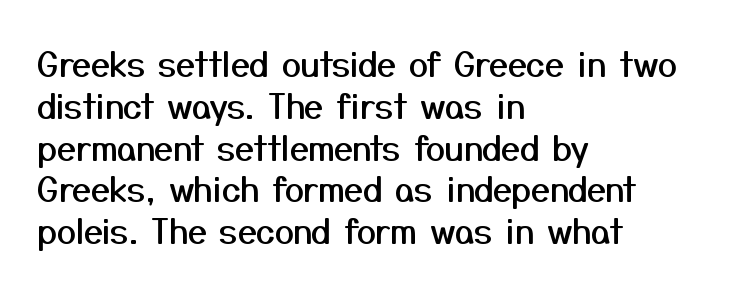
The passage shown is not underscored anywhere. Does the copy run flush right? No — it runs flush left. You can tell it's not italic because the verticals are truly vertical. Students, note that the glyphs here touch the page at normal intervals. Note the varied advance widths — an 'i' is clearly narrower than an 'm'. The font family rendered here belongs to the sans-serif group.
